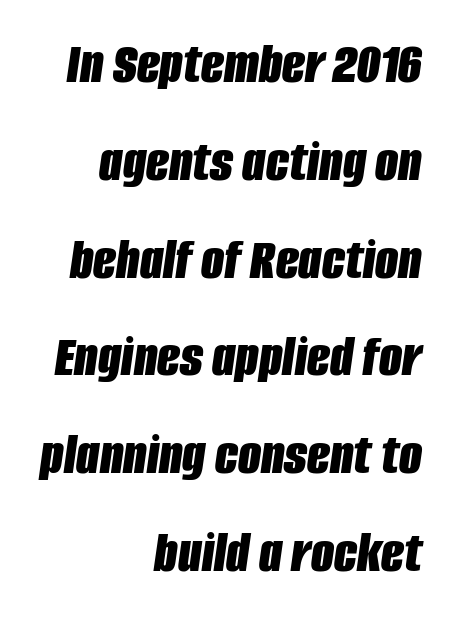
Q: Is the text bold? A: Yes.
Q: Is the text italic (slanted)? A: Yes, it leans right by about 8 degrees.
Q: Is the text underlined? A: No.
Q: How is the paragraph aligned? A: Right-aligned.
Q: Is the spacing between letters normal or unusually wide? A: Normal.
Q: Is the spacing between lines tight, normal or loose? A: Normal.
Q: Width (condensed, normal, or wide)? A: Condensed.
Q: Stroke contrast? A: Low.
Q: x-height? A: Large.
Q: Monospaced? A: No.
